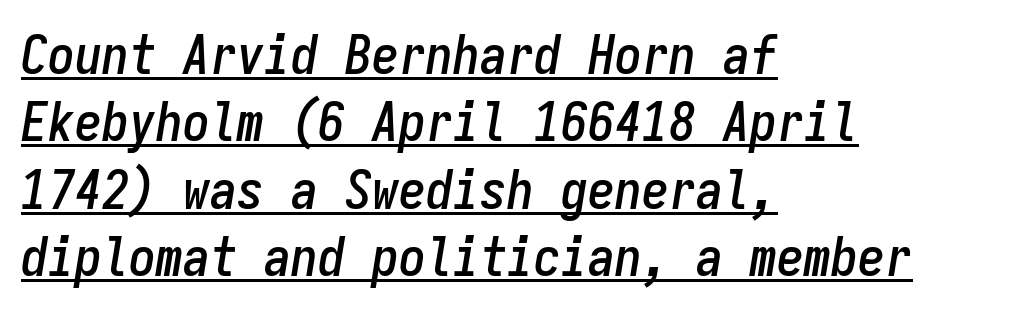
The text block is weighted toward the left margin, trailing off unevenly rightward. Fixed-width glyphs throughout — classic coding-font behaviour. A normal amount of white space separates one row of letters from the next. Designer's note — italics engaged. Glance below the letters and you will spot a drawn line. Glyph-to-glyph distance matches everyday printed text.
